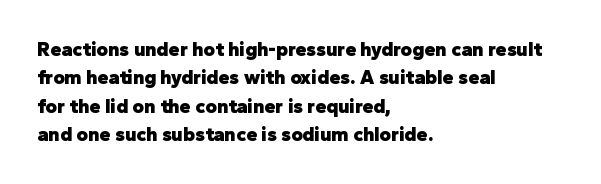
{"italic": "no", "bold": "yes", "underline": "no", "align": "left", "line_spacing": "normal", "line_spacing_ratio": 1.42, "letter_spacing": "normal", "letter_spacing_em": 0.0, "glyph_px": 20}
